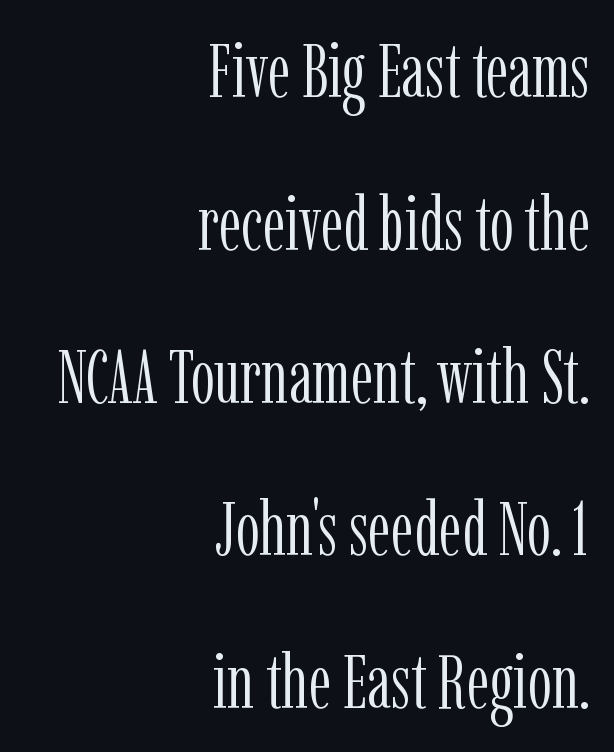
Spacing verdict: proportional, widths tailored to each character. Is the stroke heavy? The answer is a plain regular-or-lighter. A student would call this right alignment; a typographer would say flush right, rag left. Notice the wide empty band between every row — that's loose leading.
